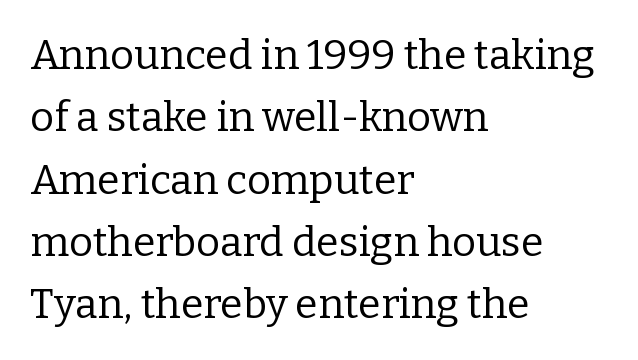
The vertical gap from one line to the next is medium. These lines stack with their left ends in a neat column. Ink coverage per letter is moderate at most. The rendering uses natural spacing where letterforms have individual widths.
